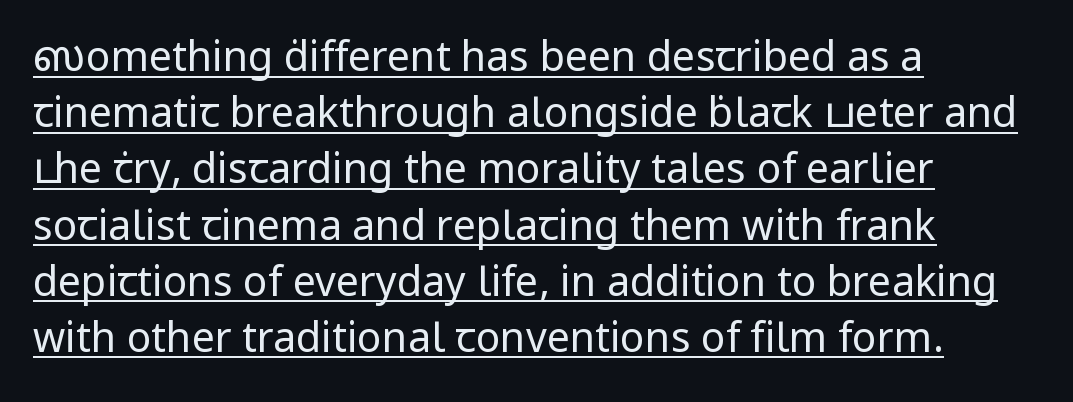
{"serif": "no", "italic": "no", "bold": "no", "weight": "regular", "width": "normal", "stroke_contrast": "low", "x_height": "medium", "monospaced": "no", "underline": "yes", "align": "left", "line_spacing": "normal", "line_spacing_ratio": 1.37, "letter_spacing": "normal", "letter_spacing_em": 0.0, "glyph_px": 41}
